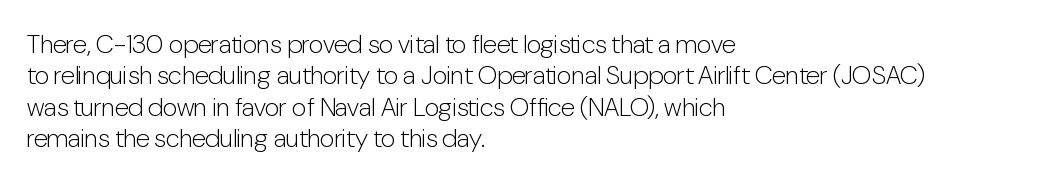
Q: Is the text bold? A: No.
Q: Is the text italic (slanted)? A: No, it is upright.
Q: Is the text underlined? A: No.
Q: How is the paragraph aligned? A: Left-aligned.
Q: Is the spacing between letters normal or unusually wide? A: Normal.
